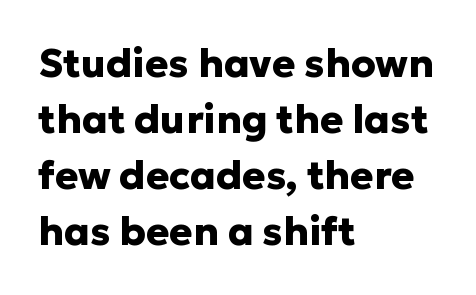
Interline gaps are of average width in this sample. Typeset ragged right — the left edge is the straight one. Typographic density is high because the face is bold. The face used here is rendered with its standard letterfit.
